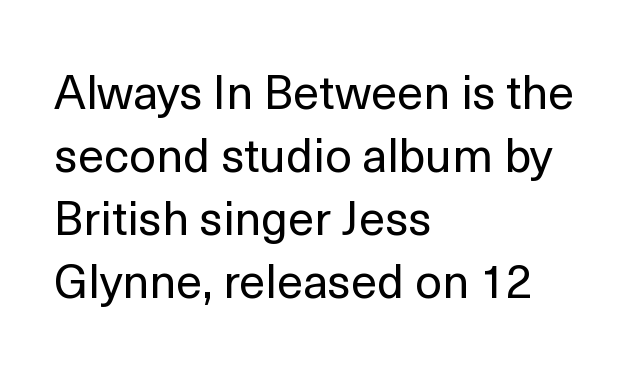
Q: Is the text bold? A: No.
Q: Is the text italic (slanted)? A: No, it is upright.
Q: Is the typeface a serif or a sans-serif typeface? A: Sans-serif.
Q: Is the text underlined? A: No.
Q: How is the paragraph aligned? A: Left-aligned.
Q: Is the spacing between letters normal or unusually wide? A: Normal.
Q: Is the spacing between lines tight, normal or loose? A: Normal.
Q: Width (condensed, normal, or wide)? A: Normal.
Q: x-height? A: Medium.
Q: Monospaced? A: No.
